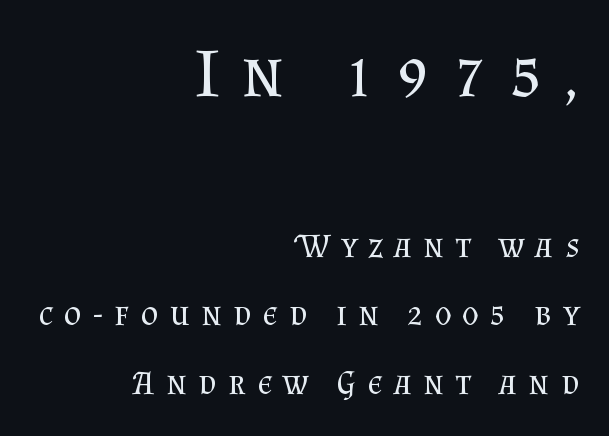
{"serif": "yes", "italic": "no", "bold": "no", "weight": "regular", "width": "normal", "stroke_contrast": "medium", "x_height": "small", "monospaced": "no", "underline": "no", "align": "right", "line_spacing": "loose", "line_spacing_ratio": 2.01, "letter_spacing": "wide", "letter_spacing_em": 0.33, "larger_block": "first", "size_ratio": 2.03, "glyph_px": 69}
